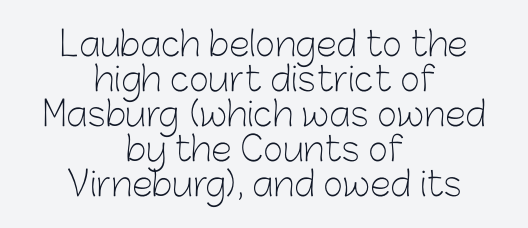
Q: Is the text bold? A: No.
Q: Is the text italic (slanted)? A: No, it is upright.
Q: Is the typeface a serif or a sans-serif typeface? A: Sans-serif.
Q: Is the text underlined? A: No.
Q: How is the paragraph aligned? A: Centered.
Q: Is the spacing between letters normal or unusually wide? A: Normal.
Q: Is the spacing between lines tight, normal or loose? A: Tight.
Q: Width (condensed, normal, or wide)? A: Normal.
Q: Stroke contrast? A: Low.
Q: x-height? A: Medium.
Q: Monospaced? A: No.
